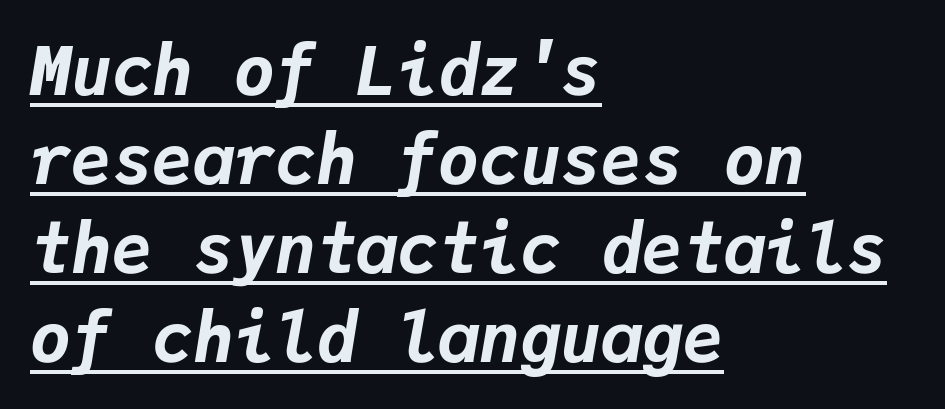
Q: Is the text bold? A: Yes.
Q: Is the text italic (slanted)? A: Yes, it leans right by about 9 degrees.
Q: Is the text underlined? A: Yes.
Q: How is the paragraph aligned? A: Left-aligned.
Q: Is the spacing between letters normal or unusually wide? A: Normal.
Q: Is the spacing between lines tight, normal or loose? A: Normal.
Q: Width (condensed, normal, or wide)? A: Normal.
Q: Stroke contrast? A: Low.
Q: x-height? A: Medium.
Q: Monospaced? A: Yes.
